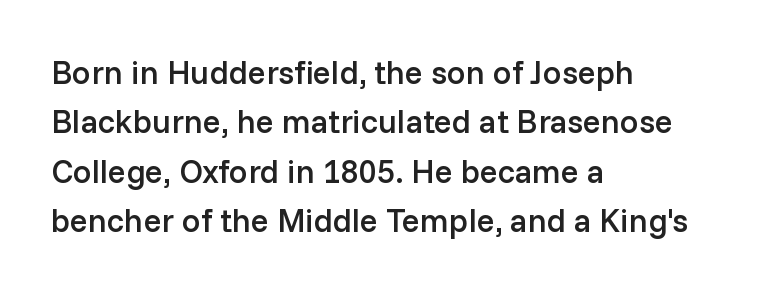
{"serif": "no", "italic": "no", "bold": "semi", "weight": "semibold", "width": "normal", "stroke_contrast": "low", "x_height": "medium", "monospaced": "no", "underline": "no", "align": "left", "line_spacing": "normal", "line_spacing_ratio": 1.5, "letter_spacing": "normal", "letter_spacing_em": 0.0, "glyph_px": 33}
